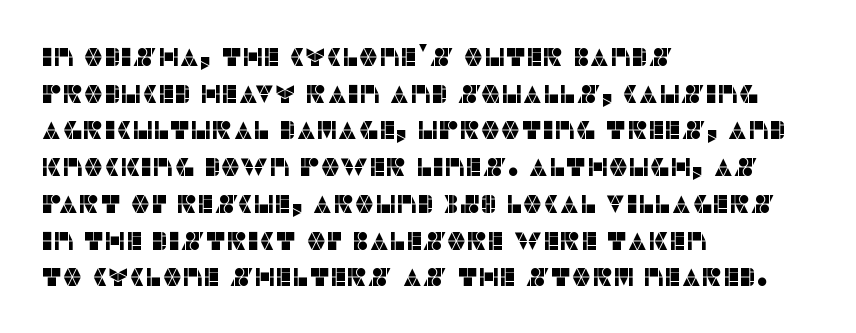
The letters stand straight up with perfectly vertical stems. The tracking reads as untouched default to a designer's eye. Vertical spacing — default. All the whitespace from short lines collects on the right. Bare-footed words on every line.
